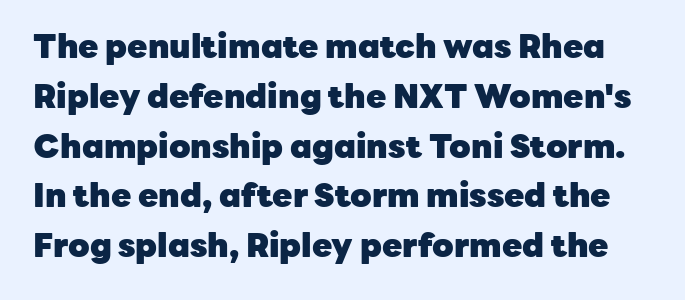
Q: Is the text bold? A: Yes.
Q: Is the text italic (slanted)? A: No, it is upright.
Q: Is the typeface a serif or a sans-serif typeface? A: Sans-serif.
Q: Is the text underlined? A: No.
Q: Is the spacing between letters normal or unusually wide? A: Normal.
Q: Is the spacing between lines tight, normal or loose? A: Normal.
Q: Width (condensed, normal, or wide)? A: Normal.
Q: Stroke contrast? A: Low.
Q: x-height? A: Medium.
Q: Monospaced? A: No.
